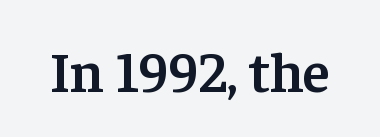
The image shows 57 px semibold serif type, upright; set normal letter spacing, not underlined; low stroke contrast and a medium x-height.
